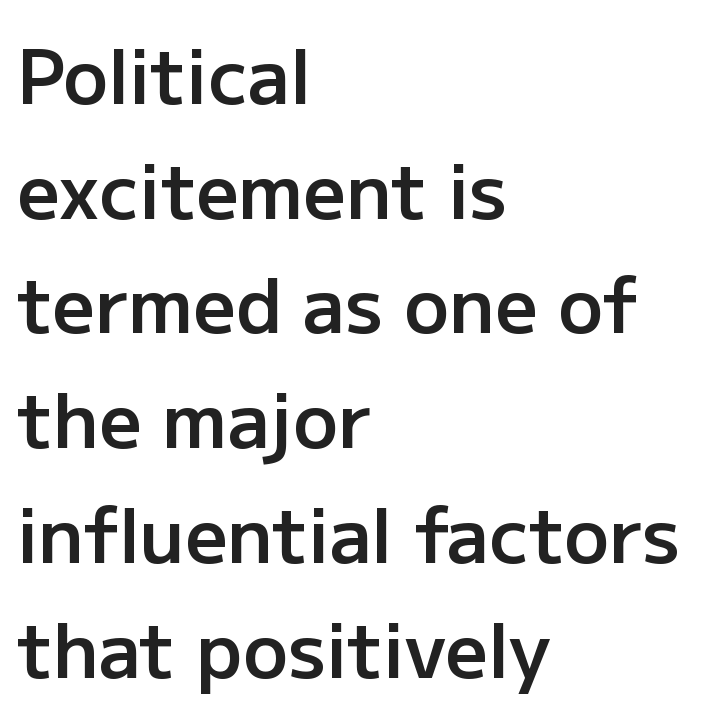
The image shows 75 px semibold sans-serif type, upright; set left-aligned, normal line spacing (1.53x), normal letter spacing, not underlined; low stroke contrast and a medium x-height.
